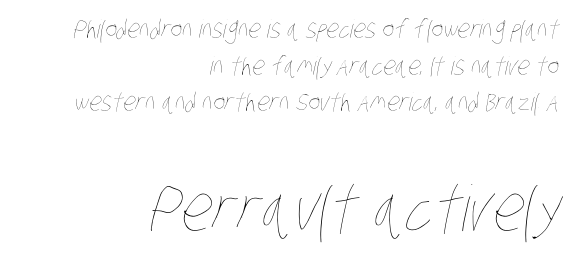
{"bold": "no", "weight": "thin", "width": "condensed", "stroke_contrast": "low", "x_height": "large", "monospaced": "no", "underline": "no", "align": "right", "line_spacing": "normal", "line_spacing_ratio": 1.47, "letter_spacing": "normal", "letter_spacing_em": 0.0, "larger_block": "second", "size_ratio": 2.52, "glyph_px": 63}
